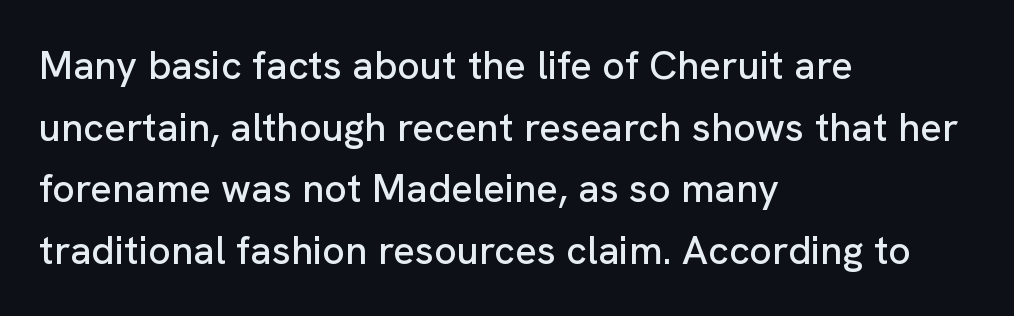
Q: Is the text italic (slanted)? A: No, it is upright.
Q: Is the typeface a serif or a sans-serif typeface? A: Sans-serif.
Q: Is the text underlined? A: No.
Q: How is the paragraph aligned? A: Left-aligned.
Q: Is the spacing between letters normal or unusually wide? A: Normal.
Q: Is the spacing between lines tight, normal or loose? A: Normal.
Q: Width (condensed, normal, or wide)? A: Normal.
Q: Stroke contrast? A: Low.
Q: x-height? A: Medium.
Q: Monospaced? A: No.
